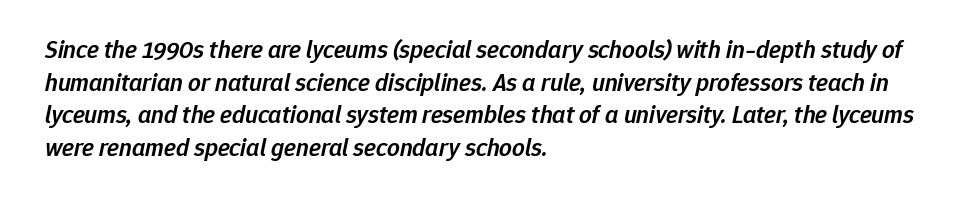
{"italic": "yes", "lean": "right", "slant_degrees": 12, "bold": "semi", "underline": "no", "align": "left", "line_spacing": "normal", "line_spacing_ratio": 1.31, "letter_spacing": "normal", "letter_spacing_em": 0.0, "glyph_px": 25}
